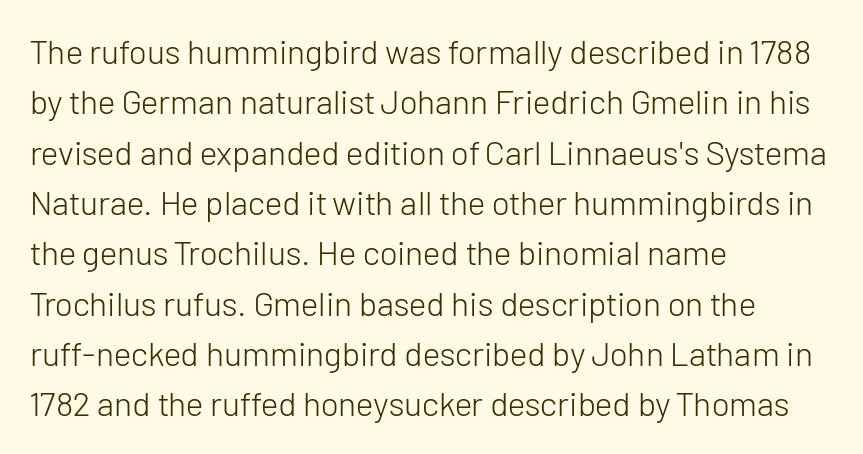
The area under the type is left untouched. Are there feet on the stems? There aren't — it's a sans. The lines in this sample share a left origin and differ only in where they stop. Vertically, the passage feels balanced, rows spaced as you'd expect.
